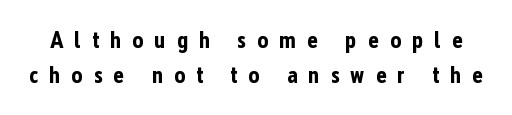
The image shows 23 px bold type, upright; set normal line spacing (1.52x), unusually wide letter spacing (+0.48 em), not underlined.
